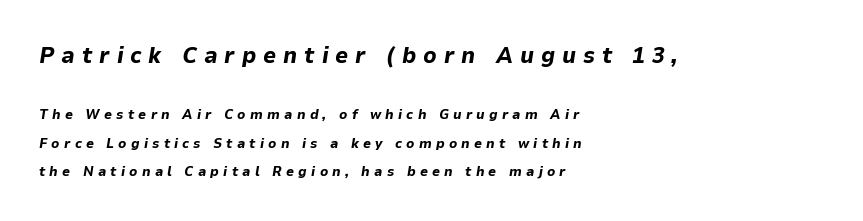
Q: Is the text bold? A: Yes.
Q: Is the text italic (slanted)? A: Yes, it leans right by about 9 degrees.
Q: Is the text underlined? A: No.
Q: How is the paragraph aligned? A: Left-aligned.
Q: Is the spacing between letters normal or unusually wide? A: Unusually wide.
Q: Is the spacing between lines tight, normal or loose? A: Loose.
Q: Which block of text is set in a larger size, the first (top) or the second (bottom)? A: The first (top) one.
